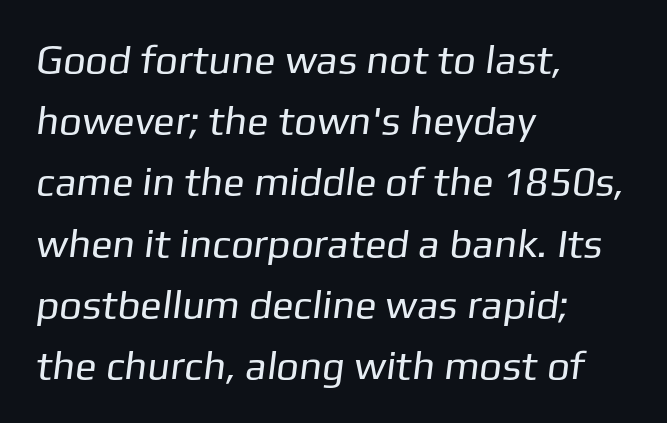
What stands out about the letter spacing? Nothing — it is the standard amount. The letters advance in unequal steps, a hallmark of proportional type. The lines sit at an ordinary, default distance from one another. Every row of glyphs begins at an identical x-position on the left. This sample uses a sans-serif face. Only glyphs here, with clear space below each row.
